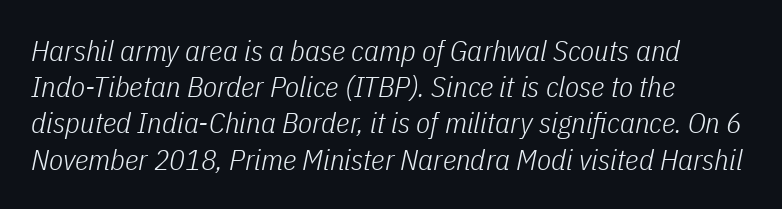
The block of text has a typical density, with ordinary space between rows. Note the varied advance widths — an 'i' is clearly narrower than an 'm'. Descender tails drop into unmarked territory. Horizontally, the lines are justified to the leading edge only. Nothing unusual about the tracking: characters are spaced as the font intends.
